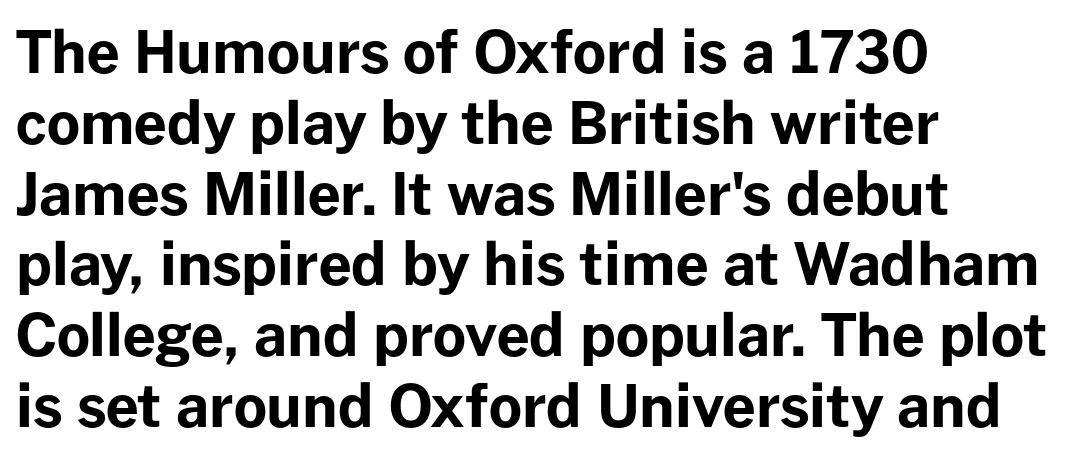
The image shows 58 px bold sans-serif type, upright; set left-aligned, line spacing 1.22x, normal letter spacing, not underlined; low stroke contrast and a medium x-height.
